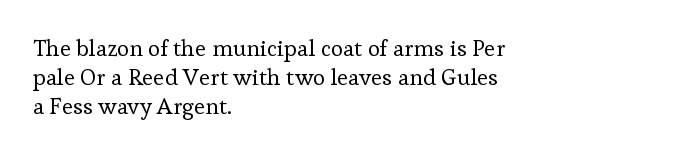
Nothing unusual about the tracking: characters are spaced as the font intends. Caption: multi-line text, flush left, ragged right. How would I describe the line gaps? Plain and ordinary. Unbolded letterforms with no extra heft.
